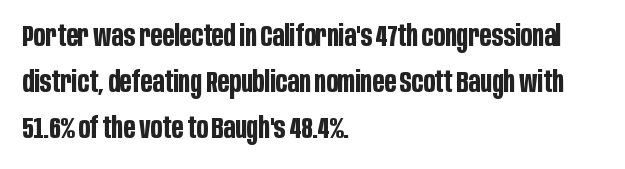
The tracking reads as untouched default to a designer's eye. The vertical gap from one line to the next is medium. Does the copy run flush right? No — it runs flush left. Note the varied advance widths — an 'i' is clearly narrower than an 'm'.
